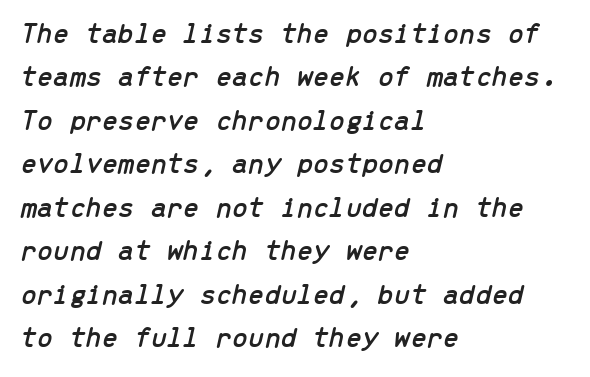
Q: Is the text italic (slanted)? A: Yes, it leans right by about 13 degrees.
Q: Is the text underlined? A: No.
Q: How is the paragraph aligned? A: Left-aligned.
Q: Is the spacing between letters normal or unusually wide? A: Normal.
Q: Is the spacing between lines tight, normal or loose? A: Normal.
Q: Width (condensed, normal, or wide)? A: Normal.
Q: Stroke contrast? A: Low.
Q: x-height? A: Medium.
Q: Monospaced? A: Yes.
